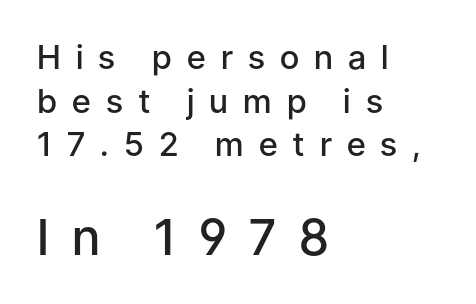
The image shows 49 px semibold sans-serif type, upright; set left-aligned, normal line spacing (1.32x), unusually wide letter spacing (+0.46 em), not underlined; the second (bottom) block is 1.48x larger; low stroke contrast and a medium x-height.
